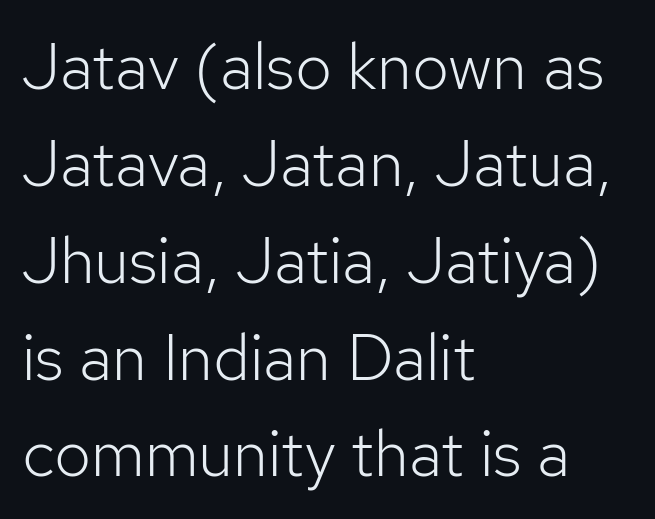
{"serif": "no", "italic": "no", "bold": "no", "weight": "light", "width": "normal", "stroke_contrast": "low", "x_height": "medium", "monospaced": "no", "underline": "no", "align": "left", "line_spacing": "normal", "line_spacing_ratio": 1.49, "letter_spacing": "normal", "letter_spacing_em": 0.0, "glyph_px": 65}
